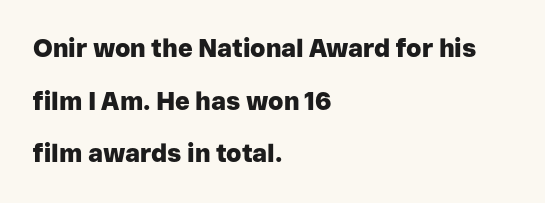
{"italic": "no", "bold": "yes", "underline": "no", "align": "left", "line_spacing": "loose", "line_spacing_ratio": 2.11, "letter_spacing": "normal", "letter_spacing_em": 0.0, "glyph_px": 25}
